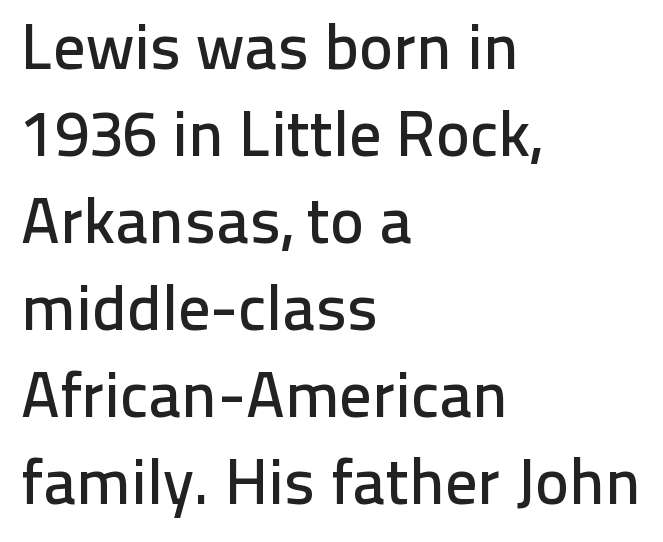
The image shows 64 px sans-serif type, upright; set left-aligned, normal line spacing (1.36x), normal letter spacing, not underlined; low stroke contrast and a medium x-height.
